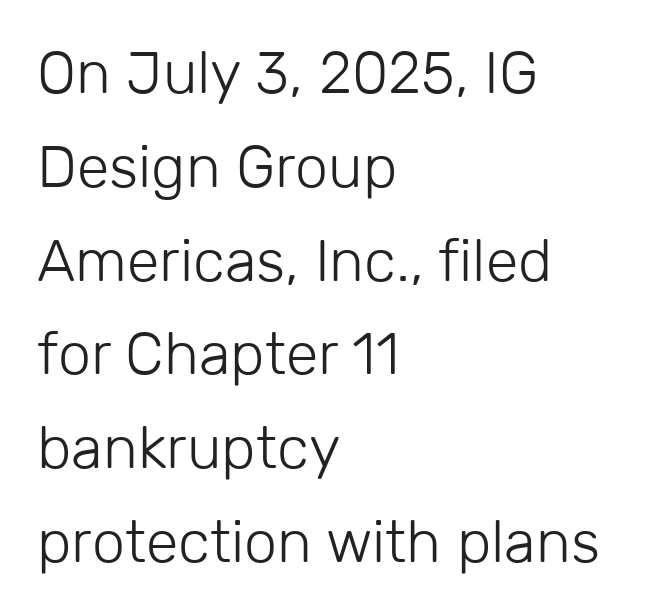
{"serif": "no", "italic": "no", "bold": "no", "weight": "light", "width": "normal", "stroke_contrast": "low", "x_height": "medium", "monospaced": "no", "underline": "no", "align": "left", "line_spacing": "normal", "line_spacing_ratio": 1.59, "letter_spacing": "normal", "letter_spacing_em": 0.0, "glyph_px": 59}
